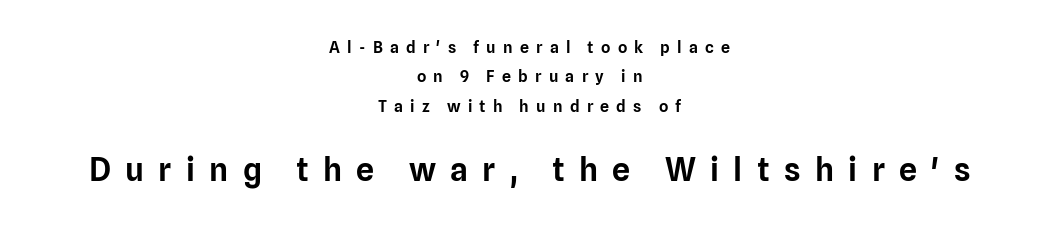
Note the varied advance widths — an 'i' is clearly narrower than an 'm'. Each word looks stretched out because of the extra space between its letters. Posture: vertical. Observe the absence of serifs on each vertical stroke in this sample.
